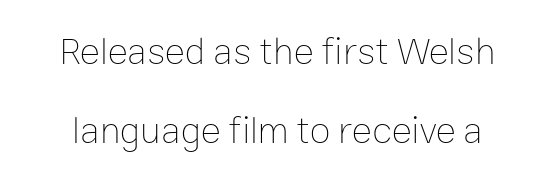
{"italic": "no", "bold": "no", "weight": "thin", "width": "normal", "stroke_contrast": "low", "x_height": "medium", "monospaced": "no", "underline": "no", "align": "center", "line_spacing": "loose", "line_spacing_ratio": 2.07, "letter_spacing": "normal", "letter_spacing_em": 0.0, "glyph_px": 38}
